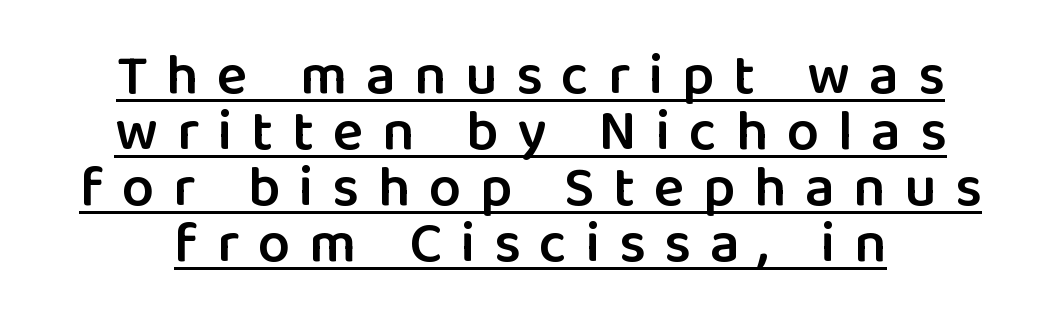
{"serif": "no", "italic": "no", "bold": "semi", "weight": "semibold", "width": "normal", "stroke_contrast": "low", "x_height": "medium", "monospaced": "no", "underline": "yes", "align": "center", "line_spacing": "tight", "line_spacing_ratio": 0.98, "letter_spacing": "wide", "letter_spacing_em": 0.33, "glyph_px": 57}
